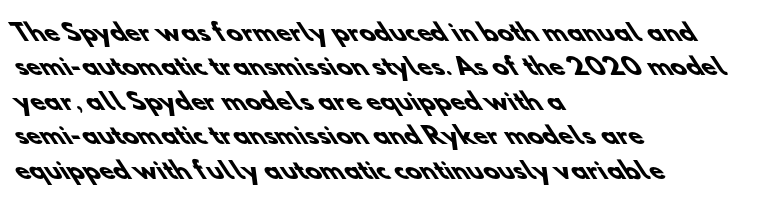
{"bold": "yes", "underline": "no", "align": "left", "line_spacing": "normal", "line_spacing_ratio": 1.5, "letter_spacing": "normal", "letter_spacing_em": 0.0, "glyph_px": 23}
